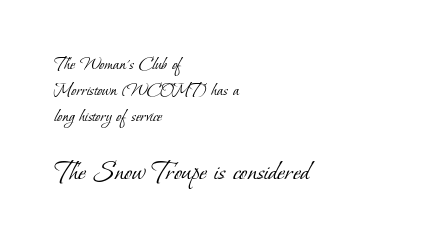
The image shows 29 px light serif type; set left-aligned, normal line spacing (1.38x), normal letter spacing, not underlined; the second (bottom) block is 1.53x larger; low stroke contrast and a small x-height.
